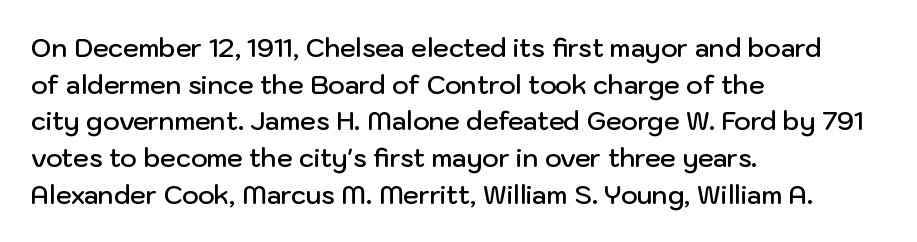
The image shows 25 px text type, upright; set left-aligned, normal line spacing (1.47x), normal letter spacing, not underlined.
